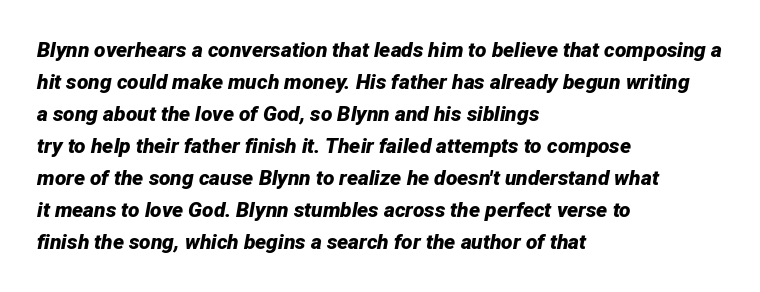
{"italic": "yes", "lean": "right", "slant_degrees": 12, "bold": "yes", "underline": "no", "align": "left", "line_spacing": "normal", "line_spacing_ratio": 1.52, "letter_spacing": "normal", "letter_spacing_em": 0.0, "glyph_px": 21}
